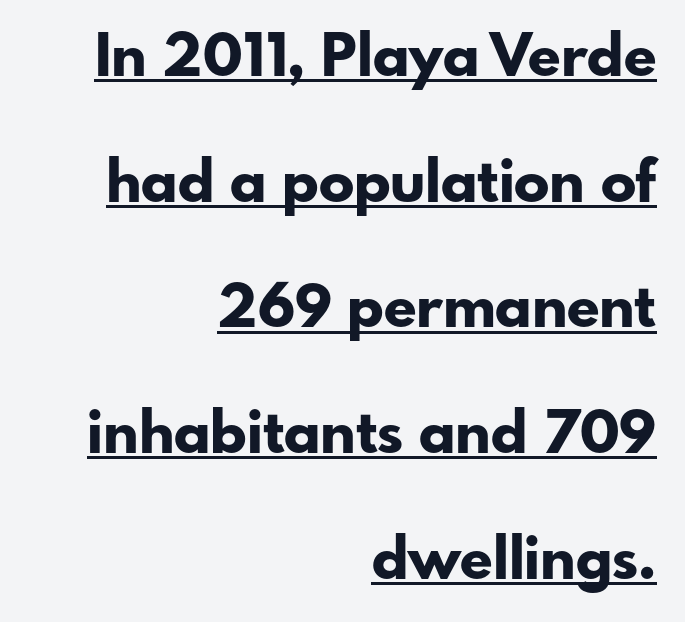
Q: Is the text bold? A: Yes.
Q: Is the text italic (slanted)? A: No, it is upright.
Q: Is the typeface a serif or a sans-serif typeface? A: Sans-serif.
Q: Is the text underlined? A: Yes.
Q: How is the paragraph aligned? A: Right-aligned.
Q: Is the spacing between letters normal or unusually wide? A: Normal.
Q: Is the spacing between lines tight, normal or loose? A: Loose.
Q: Width (condensed, normal, or wide)? A: Normal.
Q: Stroke contrast? A: Low.
Q: x-height? A: Small.
Q: Monospaced? A: No.
